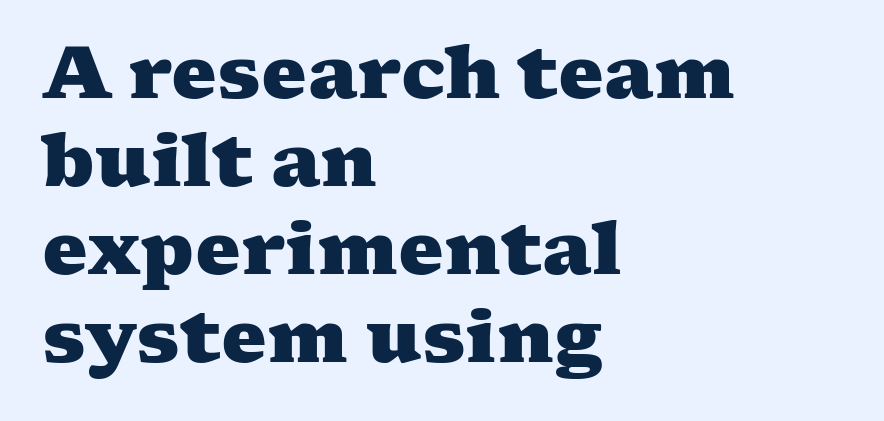
The image shows 72 px heavy, wide serif type; set left-aligned, line spacing 1.22x, normal letter spacing, not underlined; medium stroke contrast and a medium x-height.
